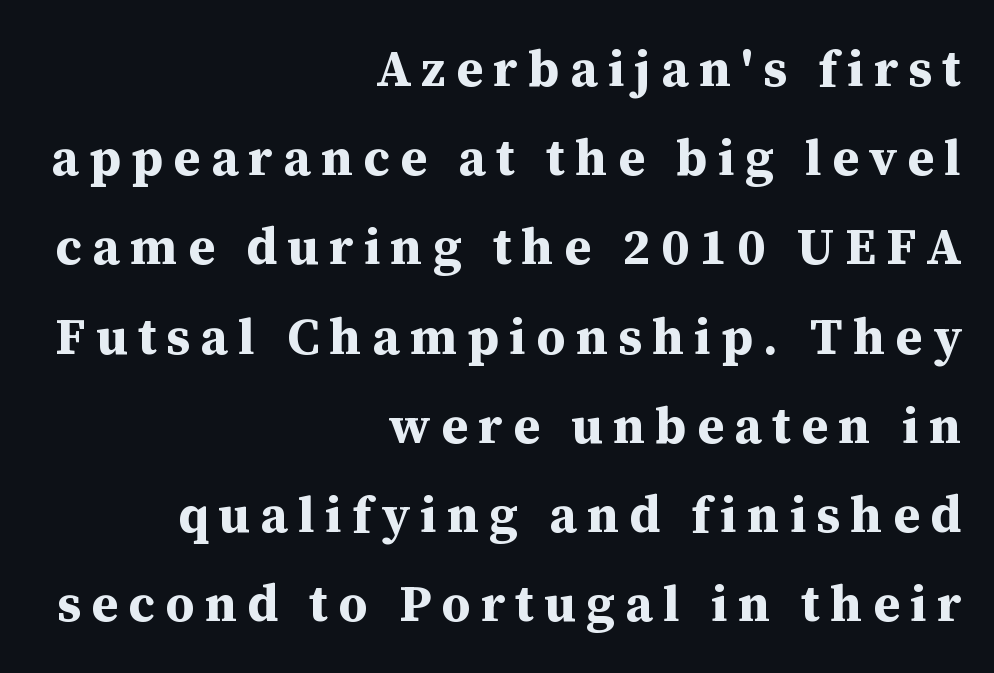
{"serif": "yes", "italic": "no", "bold": "yes", "weight": "bold", "width": "normal", "stroke_contrast": "medium", "x_height": "medium", "monospaced": "no", "underline": "no", "align": "right", "line_spacing_ratio": 1.75, "letter_spacing": "wide", "letter_spacing_em": 0.2, "glyph_px": 51}
